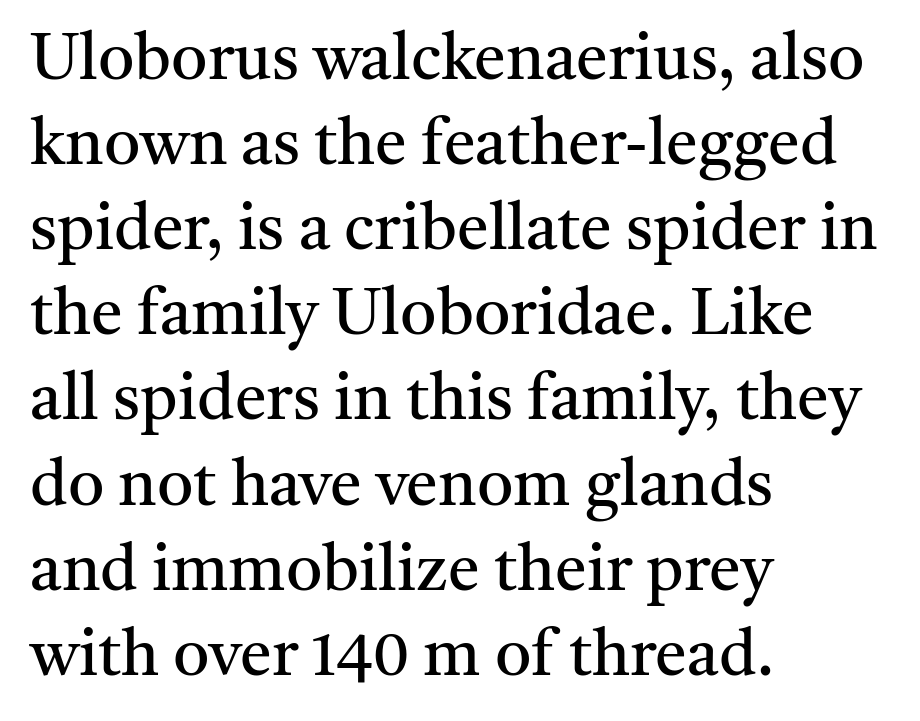
The image shows 64 px regular-weight serif type, upright; set left-aligned, normal line spacing (1.33x), normal letter spacing, not underlined; medium stroke contrast and a medium x-height.
